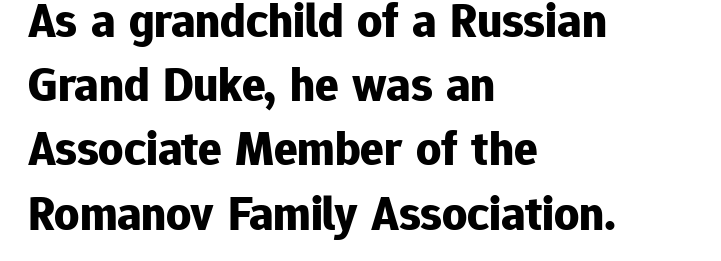
The letters are bold, with thick, heavy strokes. All the whitespace from short lines collects on the right. The font's upright variant was chosen for this text. The zone under the glyphs is completely vacant.
